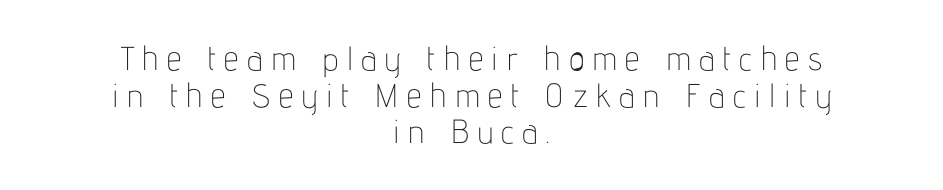
{"serif": "no", "italic": "no", "bold": "no", "weight": "thin", "width": "condensed", "stroke_contrast": "low", "x_height": "medium", "monospaced": "no", "underline": "no", "align": "center", "line_spacing": "tight", "line_spacing_ratio": 1.11, "letter_spacing": "wide", "letter_spacing_em": 0.26, "glyph_px": 33}
